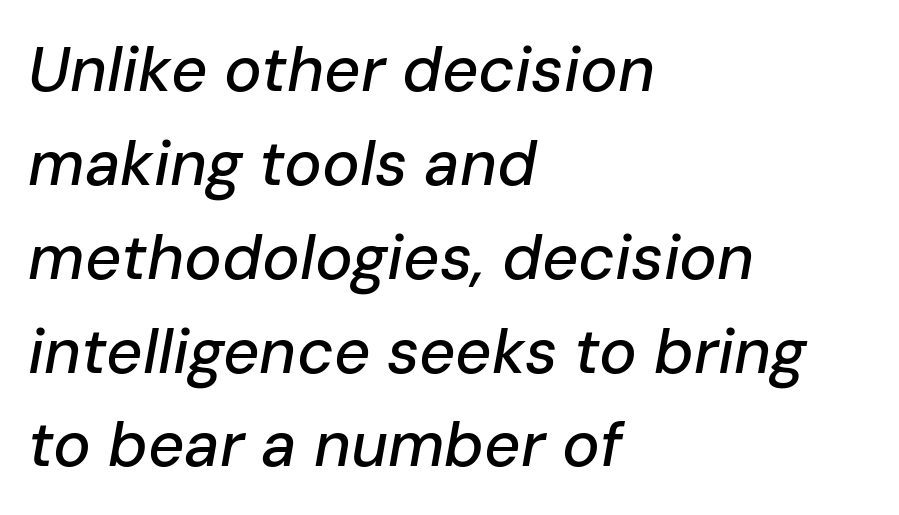
Q: Is the text italic (slanted)? A: Yes, it leans right by about 10 degrees.
Q: Is the text underlined? A: No.
Q: How is the paragraph aligned? A: Left-aligned.
Q: Is the spacing between letters normal or unusually wide? A: Normal.
Q: Is the spacing between lines tight, normal or loose? A: Normal.
Q: Width (condensed, normal, or wide)? A: Normal.
Q: Stroke contrast? A: Low.
Q: x-height? A: Medium.
Q: Monospaced? A: No.
